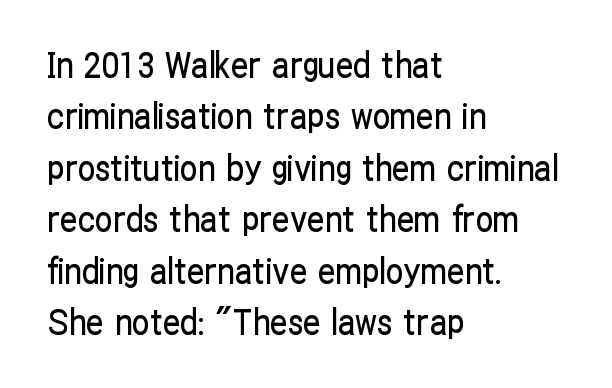
The image shows 35 px condensed sans-serif type, upright; set left-aligned, normal line spacing (1.47x), normal letter spacing, not underlined; low stroke contrast and a medium x-height.
